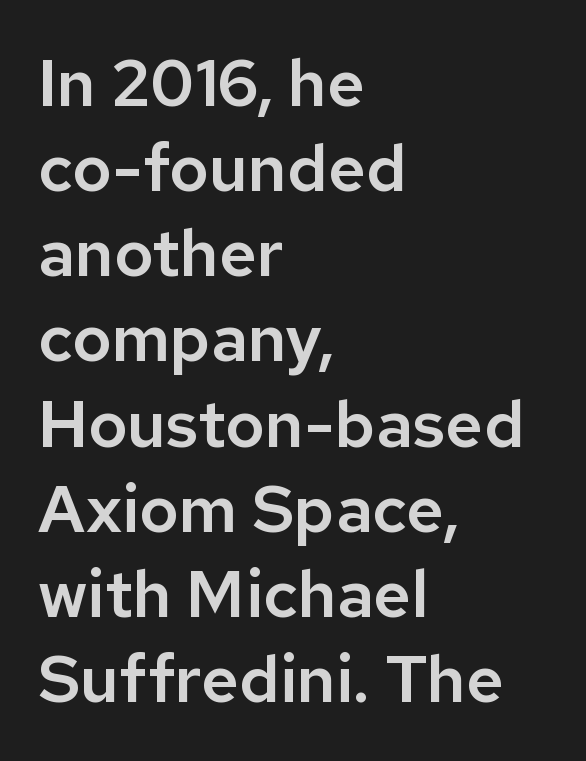
Clear beneath every line of the passage. Check where the strokes stop: nothing finishes them off — pure sans. The typesetter chose a ragged-right arrangement here. Posture: straight, roman, zero tilt. Here the designer chose a conventional face with non-uniform glyph widths.
